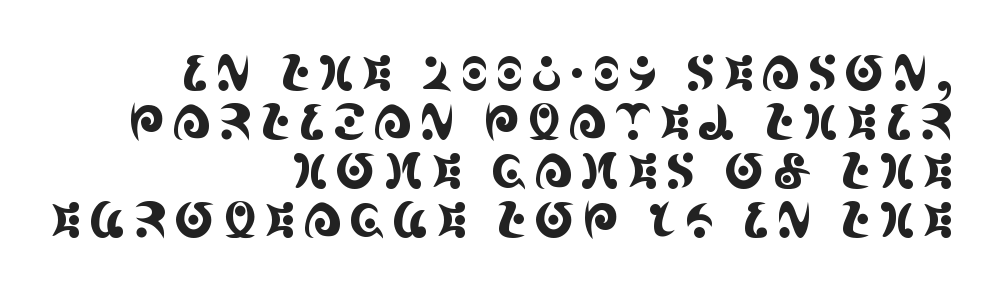
Q: Is the text italic (slanted)? A: No, it is upright.
Q: Is the typeface a serif or a sans-serif typeface? A: Serif.
Q: Is the text underlined? A: No.
Q: How is the paragraph aligned? A: Right-aligned.
Q: Is the spacing between lines tight, normal or loose? A: Tight.
Q: Width (condensed, normal, or wide)? A: Condensed.
Q: x-height? A: Large.
Q: Monospaced? A: No.
